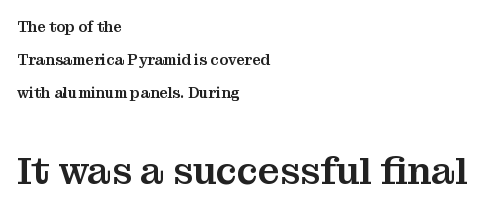
The image shows 38 px serif type, upright; set left-aligned, loose line spacing (2.2x), normal letter spacing, not underlined; the second (bottom) block is 2.53x larger; medium stroke contrast and a medium x-height.
